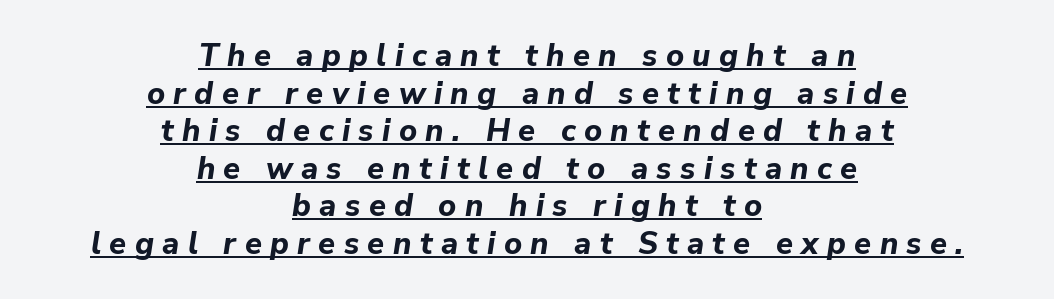
In terms of posture, this sample is oblique. These words are printed bold, with thick strokes throughout. Between one letter and the next there's a generous, obvious gap. Here the designer chose a conventional face with non-uniform glyph widths. The rendering positions every line midway between the sides.
